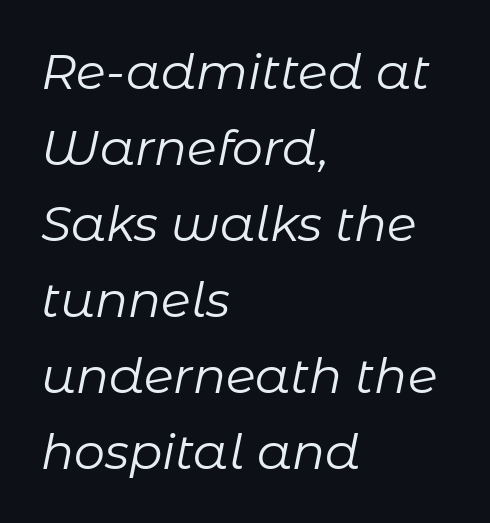
Q: Is the text bold? A: No.
Q: Is the text italic (slanted)? A: Yes, it leans right by about 11 degrees.
Q: Is the text underlined? A: No.
Q: How is the paragraph aligned? A: Left-aligned.
Q: Is the spacing between letters normal or unusually wide? A: Normal.
Q: Is the spacing between lines tight, normal or loose? A: Normal.
Q: Width (condensed, normal, or wide)? A: Normal.
Q: Stroke contrast? A: Low.
Q: x-height? A: Medium.
Q: Monospaced? A: No.
